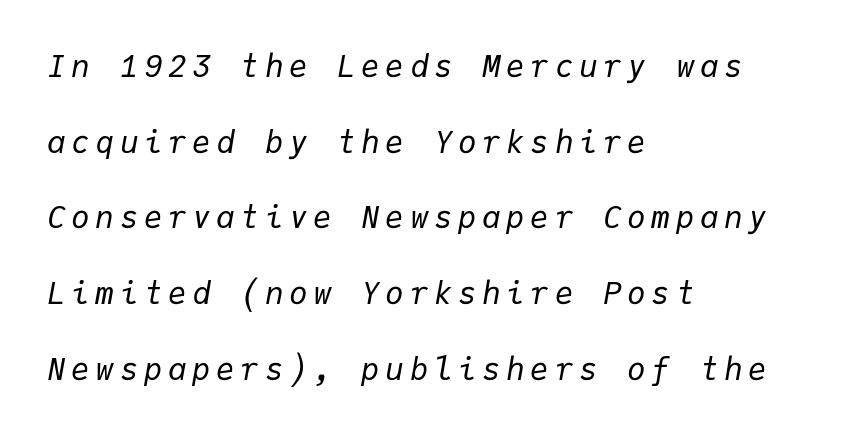
Q: Is the text bold? A: No.
Q: Is the text italic (slanted)? A: Yes, it leans right by about 9 degrees.
Q: Is the text underlined? A: No.
Q: How is the paragraph aligned? A: Left-aligned.
Q: Is the spacing between lines tight, normal or loose? A: Loose.
Q: Width (condensed, normal, or wide)? A: Normal.
Q: Stroke contrast? A: Low.
Q: x-height? A: Medium.
Q: Monospaced? A: Yes.
